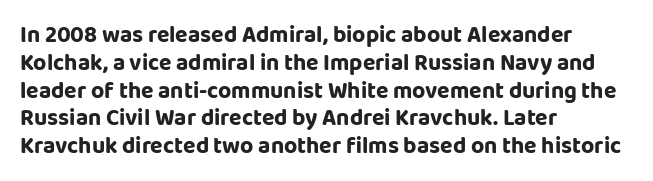
Here the glyphs are tracked normally, forming tight word shapes. The specimen omits any rule beneath the text block's lines. Vertical strokes here are truly vertical. The lines in this sample share a left origin and differ only in where they stop.
